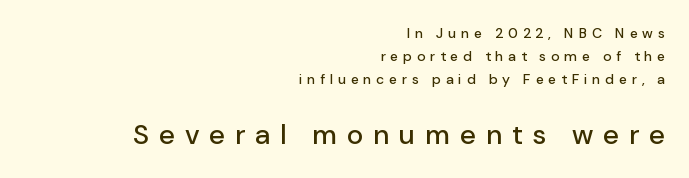
The lettering holds an erect, upright posture throughout. Typographically, this falls in the sans-serif category. The face used here appears at its bigger size in the lower chunk. Does the leading feel generous? No, just average. This rendering uses right alignment, leaving the left contour irregular.
